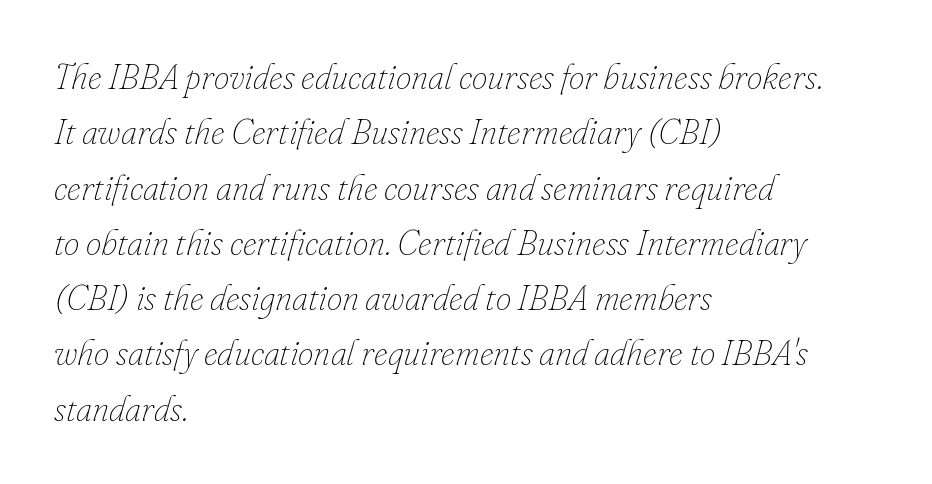
The passage shown is not underscored anywhere. Slant detected: the letters are inclined. The gaps between neighbouring characters are ordinary and unremarkable. Stem width sits at or under what a default text font uses. These lines stack with their left ends in a neat column. Vertically, the passage feels balanced, rows spaced as you'd expect.
